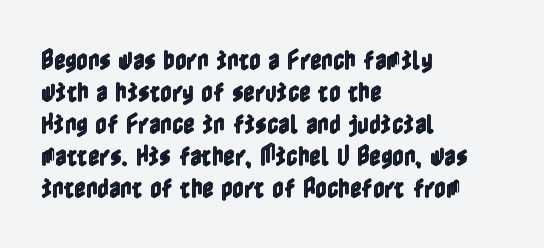
Q: Is the text italic (slanted)? A: No, it is upright.
Q: Is the text underlined? A: No.
Q: How is the paragraph aligned? A: Left-aligned.
Q: Is the spacing between letters normal or unusually wide? A: Normal.
Q: Is the spacing between lines tight, normal or loose? A: Normal.
